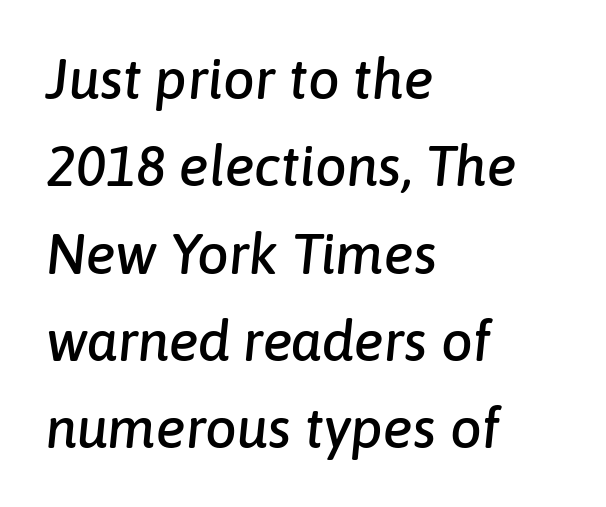
The image shows 56 px text type, italic (leaning right); set left-aligned, normal line spacing (1.56x), normal letter spacing, not underlined; low stroke contrast and a medium x-height.
